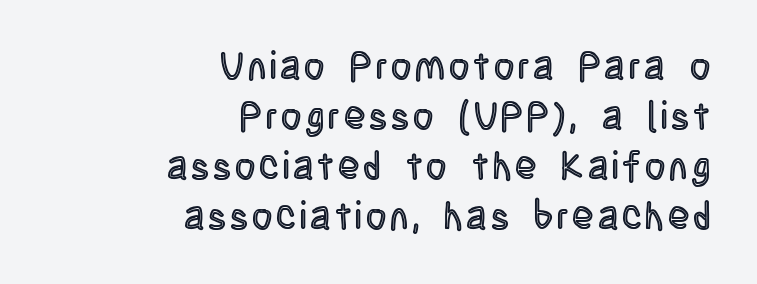
{"italic": "no", "width": "condensed", "x_height": "large", "monospaced": "no", "underline": "no", "align": "right", "line_spacing": "normal", "line_spacing_ratio": 1.28, "glyph_px": 39}
